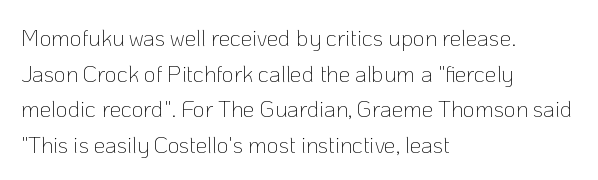
The image shows 23 px text type, upright; set left-aligned, normal line spacing (1.55x), normal letter spacing, not underlined.
